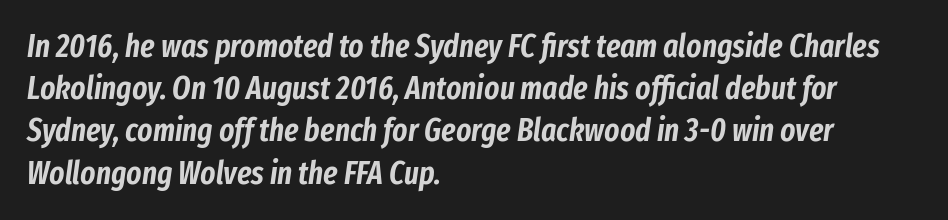
The image shows 32 px condensed type, italic (leaning right); set left-aligned, normal line spacing (1.32x), normal letter spacing, not underlined; low stroke contrast and a medium x-height.
